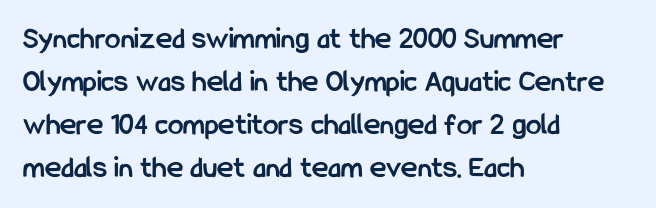
The passage shown is not underscored anywhere. Proportional: the letters do not fall into vertical columns. A full-strength bold gives these letters their thick strokes. Glyph-to-glyph distance matches everyday printed text. Each letter's strokes conclude bluntly, with no projecting serifs. Every character sits straight up, as roman type does.
